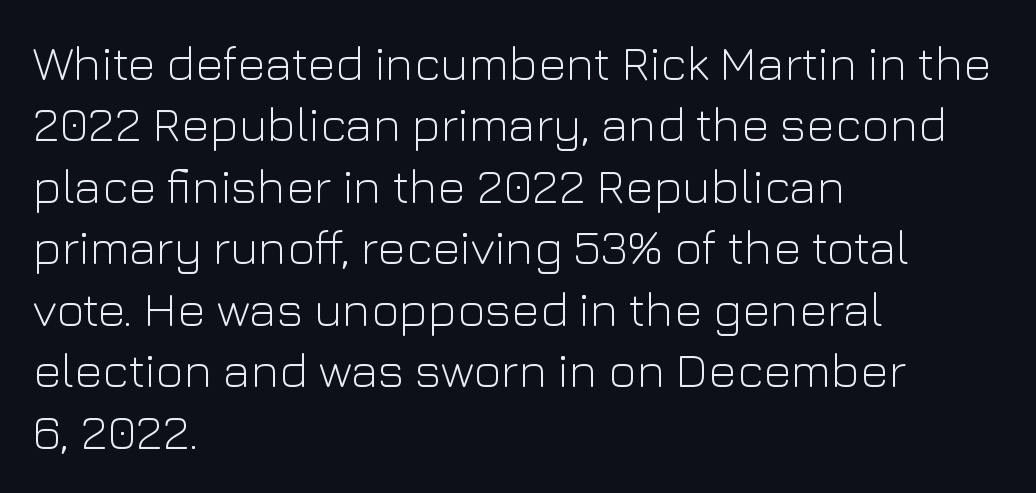
If you measured baseline to baseline, you'd find a middling distance. Posture: vertical. Think standard paragraph weight, or any step lighter than that. Layout note: lines flush left.
